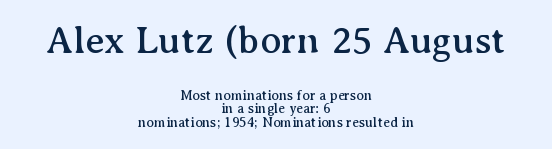
The image shows 39 px serif type, upright; set centered, tight line spacing (0.96x), normal letter spacing, not underlined; the first (top) block is 2.79x larger; medium stroke contrast and a medium x-height.
